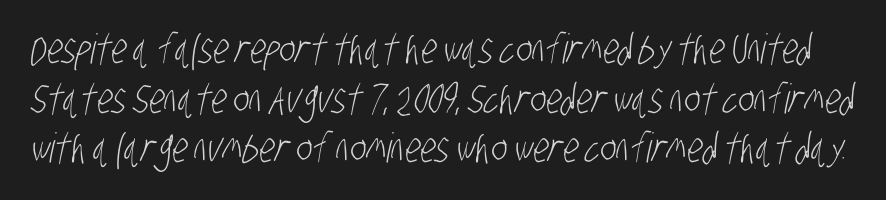
Examine the stroke ends and you'll find no serifs. You could call the tracking neutral — neither tight nor loose. This sample has the flowing, uneven cadence of proportional lettering. Counters stay open thanks to moderate or lighter strokes.
